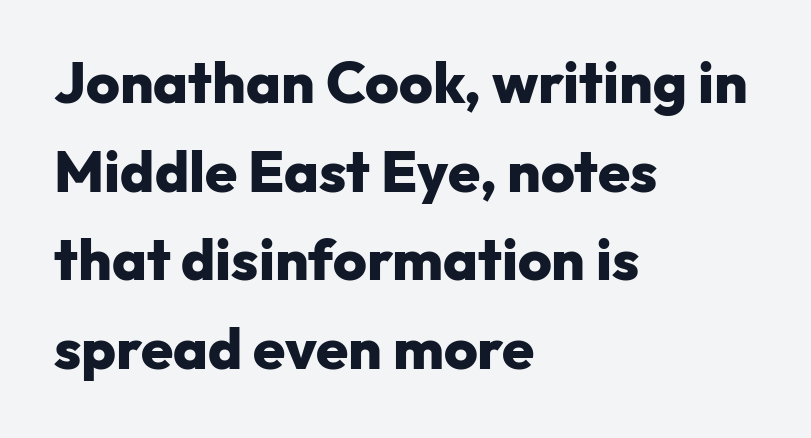
Q: Is the text bold? A: Yes.
Q: Is the text italic (slanted)? A: No, it is upright.
Q: Is the typeface a serif or a sans-serif typeface? A: Sans-serif.
Q: Is the text underlined? A: No.
Q: How is the paragraph aligned? A: Left-aligned.
Q: Is the spacing between letters normal or unusually wide? A: Normal.
Q: Is the spacing between lines tight, normal or loose? A: Normal.
Q: Width (condensed, normal, or wide)? A: Normal.
Q: Stroke contrast? A: Low.
Q: x-height? A: Medium.
Q: Monospaced? A: No.
